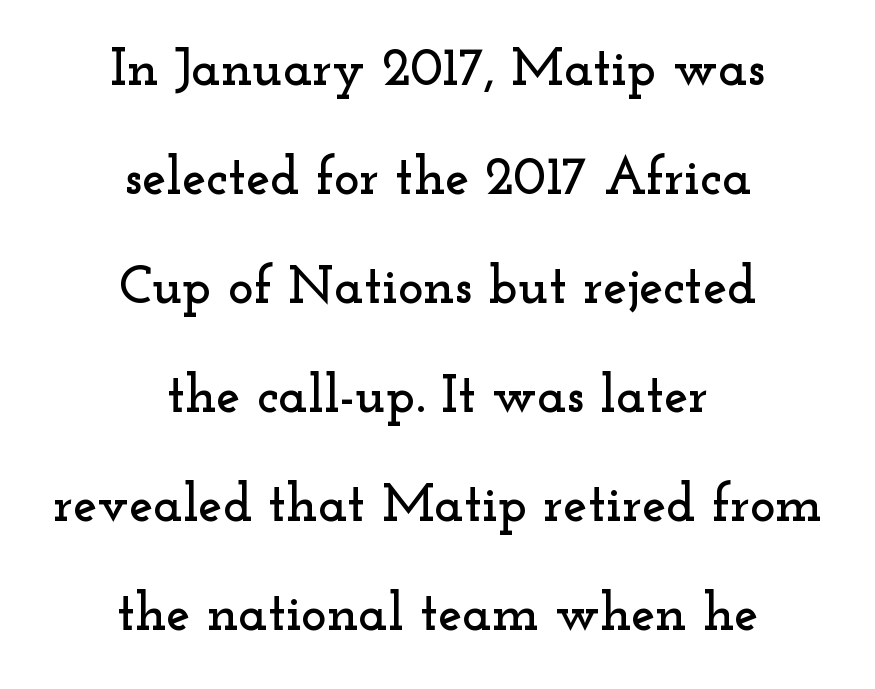
{"serif": "yes", "italic": "no", "width": "wide", "stroke_contrast": "low", "x_height": "small", "monospaced": "no", "underline": "no", "align": "center", "line_spacing": "loose", "line_spacing_ratio": 2.02, "letter_spacing": "normal", "letter_spacing_em": 0.0, "glyph_px": 54}
